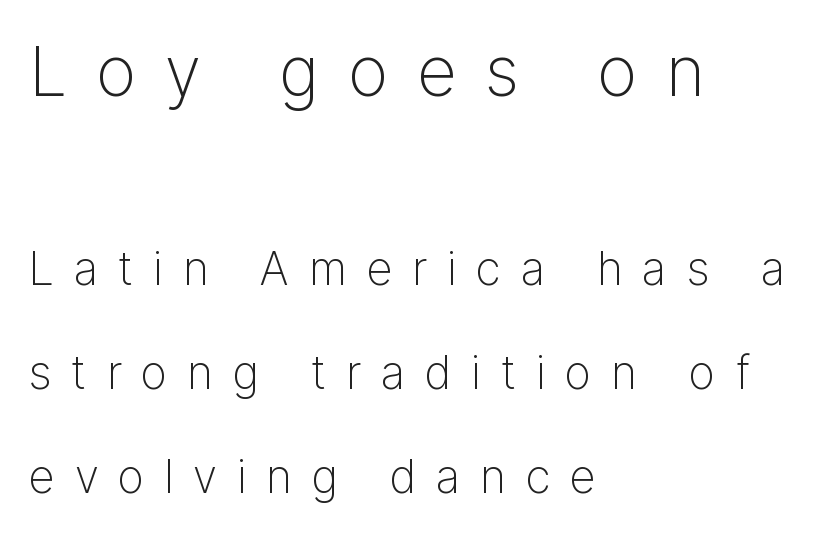
Q: Is the text bold? A: No.
Q: Is the text italic (slanted)? A: No, it is upright.
Q: Is the typeface a serif or a sans-serif typeface? A: Sans-serif.
Q: Is the text underlined? A: No.
Q: How is the paragraph aligned? A: Left-aligned.
Q: Is the spacing between letters normal or unusually wide? A: Unusually wide.
Q: Is the spacing between lines tight, normal or loose? A: Loose.
Q: Which block of text is set in a larger size, the first (top) or the second (bottom)? A: The first (top) one.
Q: Width (condensed, normal, or wide)? A: Normal.
Q: Stroke contrast? A: Low.
Q: x-height? A: Medium.
Q: Monospaced? A: No.
